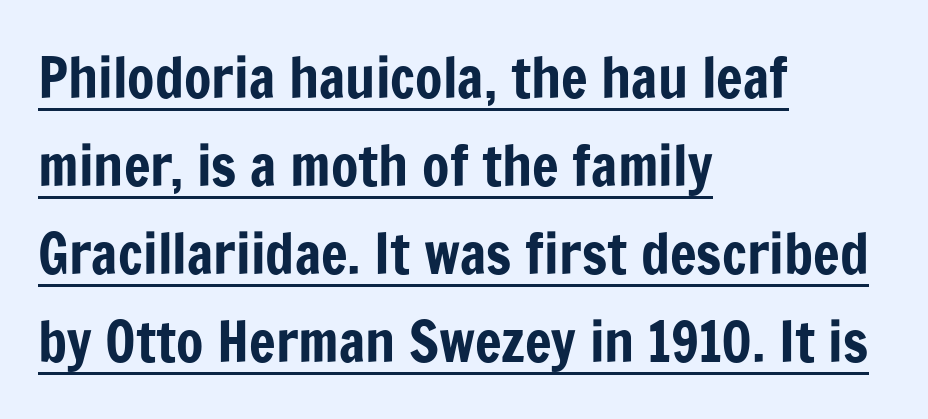
{"serif": "no", "italic": "no", "width": "condensed", "stroke_contrast": "low", "x_height": "medium", "monospaced": "no", "underline": "yes", "align": "left", "line_spacing": "normal", "line_spacing_ratio": 1.57, "letter_spacing": "normal", "letter_spacing_em": 0.0, "glyph_px": 56}
